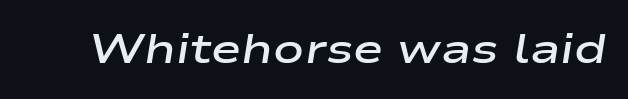
The zone under the glyphs is completely vacant. The passage shown is semibold, sitting just below true bold. Tall strokes in this sample are angled rather than plumb. Honestly, the letter spacing is just normal — you wouldn't notice it. These lines are rendered in a variable-pitch font.
